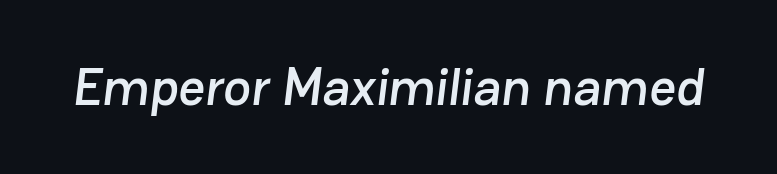
{"serif": "no", "width": "normal", "stroke_contrast": "low", "x_height": "medium", "monospaced": "no", "underline": "no", "letter_spacing": "normal", "letter_spacing_em": 0.0, "glyph_px": 52}
